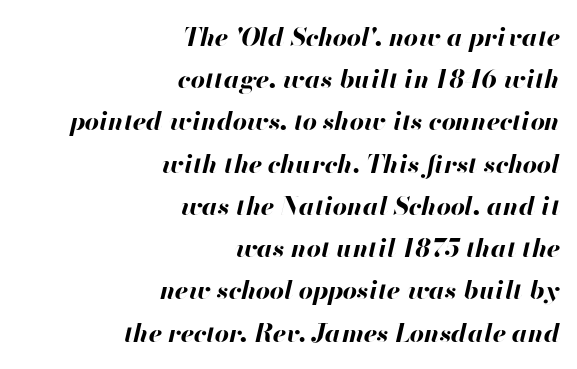
{"italic": "yes", "lean": "right", "slant_degrees": 13, "bold": "yes", "underline": "no", "align": "right", "line_spacing": "normal", "line_spacing_ratio": 1.69, "letter_spacing": "normal", "letter_spacing_em": 0.0, "glyph_px": 25}
